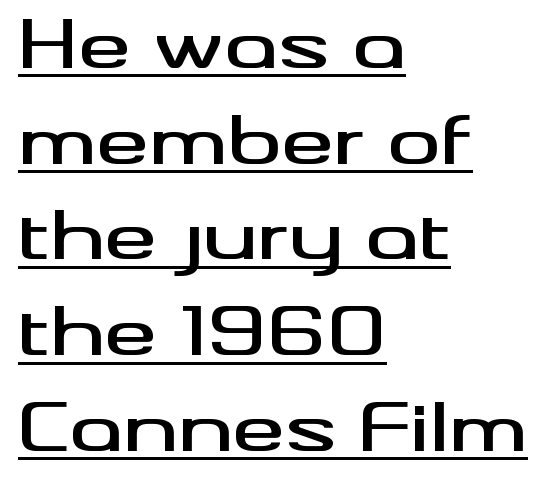
{"serif": "no", "italic": "no", "width": "wide", "stroke_contrast": "medium", "x_height": "small", "monospaced": "no", "underline": "yes", "align": "left", "line_spacing": "normal", "line_spacing_ratio": 1.45, "letter_spacing": "normal", "letter_spacing_em": 0.0, "glyph_px": 66}
